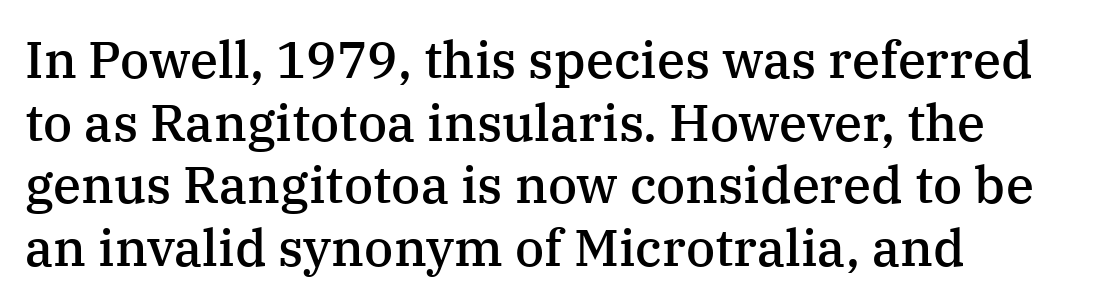
What stands out about the letter spacing? Nothing — it is the standard amount. Lines of text with bare space underneath. A student would call this left alignment; a typographer would say flush left, rag right. This sample uses a serif face. How heavy is the stroke? Medium-heavy — a semibold, shy of bold. Ordinary non-slanted type is in use.
